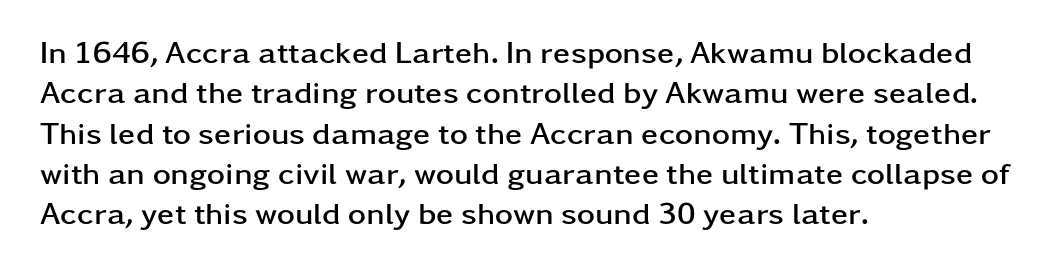
Thick stems and heavy bowls — unmistakably bold. Is there any slant? The stems are plumb. Each word holds together tightly as a unit, with standard inter-letter gaps. Just letters on the line, the space beneath them empty. Stroke terminals: plain, sans-serif. Students, observe: this is what conventionally led text looks like.
